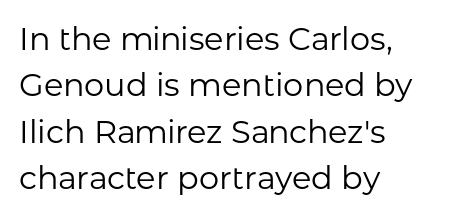
{"serif": "no", "italic": "no", "bold": "no", "weight": "regular", "width": "normal", "stroke_contrast": "low", "x_height": "medium", "monospaced": "no", "underline": "no", "align": "left", "line_spacing": "normal", "line_spacing_ratio": 1.45, "letter_spacing": "normal", "letter_spacing_em": 0.0, "glyph_px": 32}
